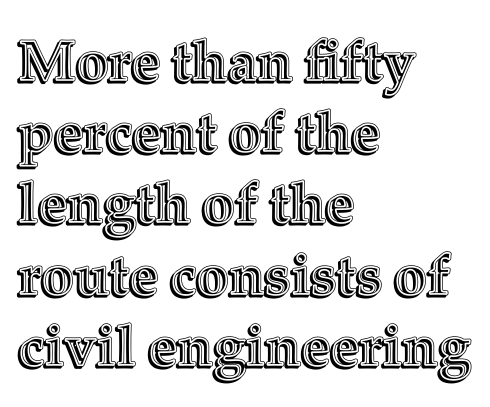
Q: Is the text italic (slanted)? A: No, it is upright.
Q: Is the text underlined? A: No.
Q: How is the paragraph aligned? A: Left-aligned.
Q: Is the spacing between letters normal or unusually wide? A: Normal.
Q: Is the spacing between lines tight, normal or loose? A: Normal.
Q: Width (condensed, normal, or wide)? A: Normal.
Q: x-height? A: Medium.
Q: Monospaced? A: No.
